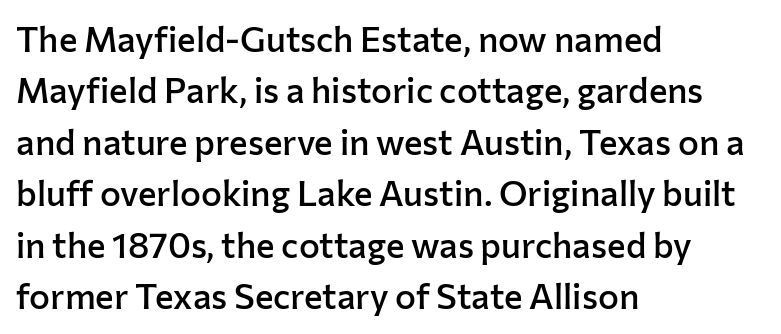
{"serif": "no", "italic": "no", "bold": "semi", "weight": "semibold", "width": "normal", "stroke_contrast": "low", "x_height": "medium", "monospaced": "no", "underline": "no", "align": "left", "line_spacing": "normal", "line_spacing_ratio": 1.47, "letter_spacing": "normal", "letter_spacing_em": 0.0, "glyph_px": 35}
